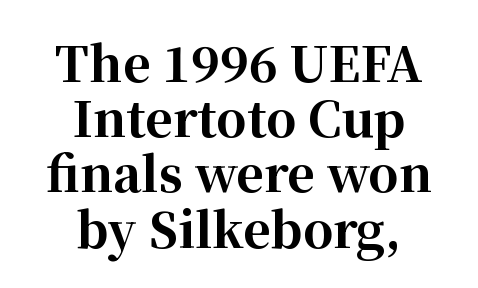
Italic? Not at all — the glyphs are vertical. Notice how the passage keeps no hard edge, just a central spine. Interline gaps are noticeably narrow in this sample. These lines are rendered in a variable-pitch font. Heavy, bold letterforms. What stands out about the letter spacing? Nothing — it is the standard amount.
